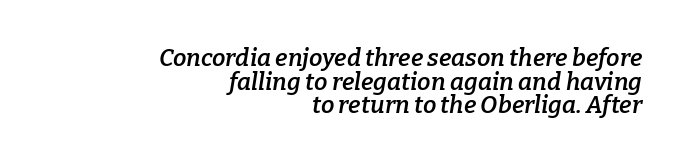
Q: Is the text bold? A: Semi-bold.
Q: Is the text italic (slanted)? A: Yes, it leans right by about 9 degrees.
Q: Is the text underlined? A: No.
Q: How is the paragraph aligned? A: Right-aligned.
Q: Is the spacing between letters normal or unusually wide? A: Normal.
Q: Is the spacing between lines tight, normal or loose? A: Tight.
